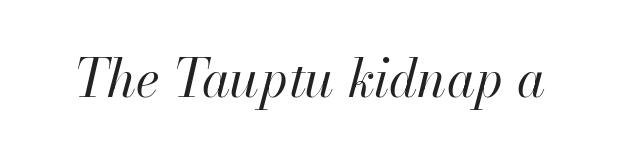
The image shows 52 px regular-weight type, italic (leaning right); set normal letter spacing, not underlined; high stroke contrast and a small x-height.
